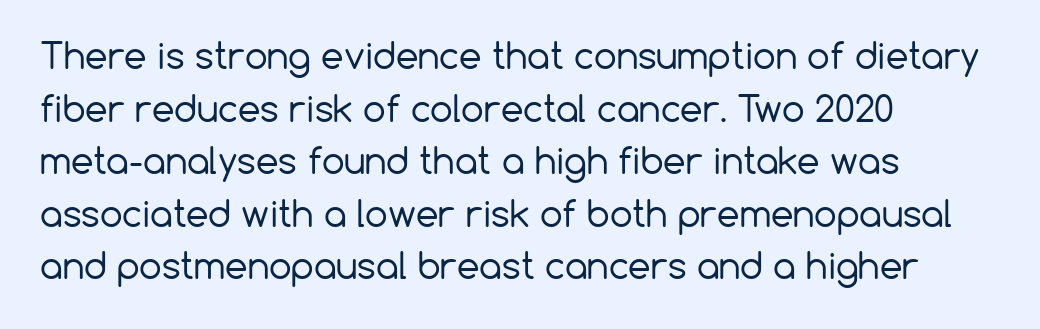
The image shows 36 px regular-weight sans-serif type, upright; set left-aligned, normal line spacing (1.46x), normal letter spacing, not underlined; low stroke contrast and a medium x-height.
